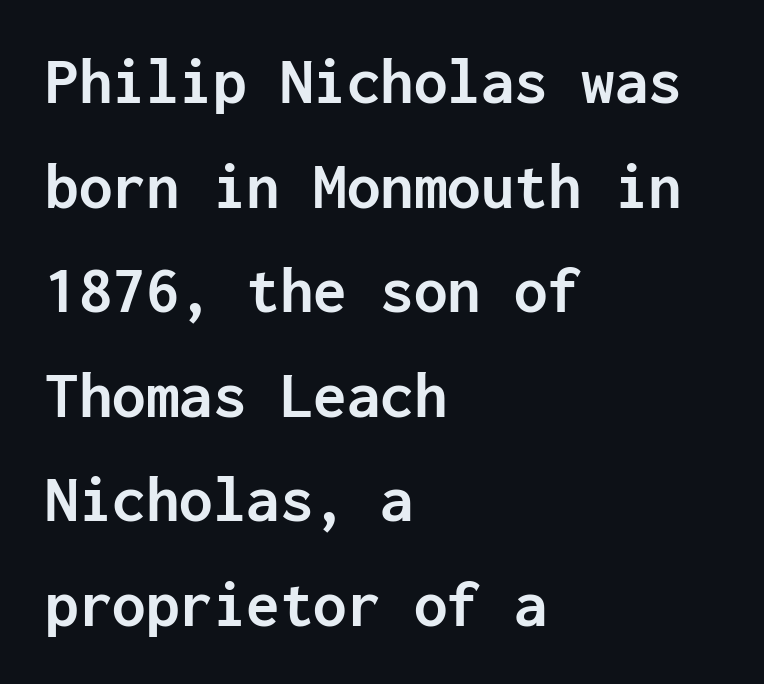
The image shows 67 px semibold sans-serif type, upright, monospaced; set left-aligned, normal line spacing (1.56x), normal letter spacing, not underlined; low stroke contrast and a medium x-height.
